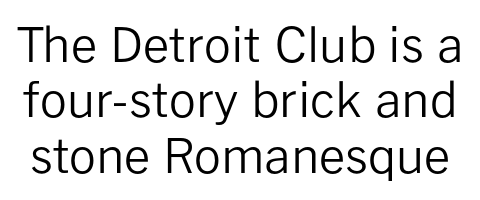
Check the space under the baseline: it is left empty. Weight: not bold — regular or lighter. Unlike italic type, these characters show no tilt at all. This sample has the flowing, uneven cadence of proportional lettering. The face used here is rendered with its standard letterfit. In terms of letterform style, serifs are entirely absent.
